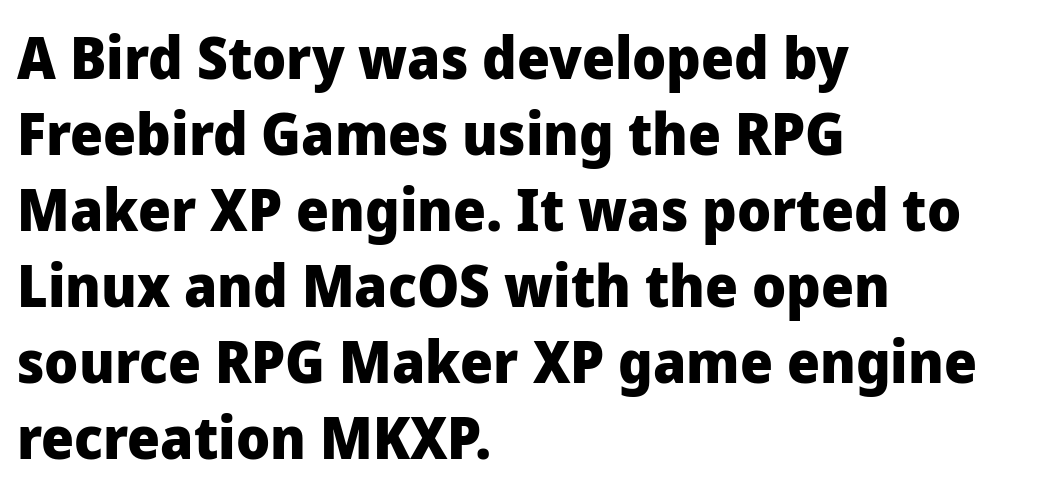
Posture: vertical. You could call the tracking neutral — neither tight nor loose. Letterform terminals end flat and unadorned throughout the passage. The zone under the glyphs is completely vacant.
